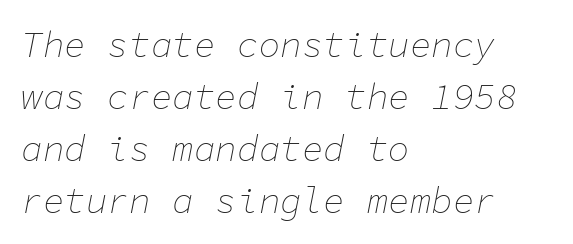
Q: Is the text bold? A: No.
Q: Is the text italic (slanted)? A: Yes, it leans right by about 11 degrees.
Q: Is the text underlined? A: No.
Q: How is the paragraph aligned? A: Left-aligned.
Q: Is the spacing between letters normal or unusually wide? A: Normal.
Q: Is the spacing between lines tight, normal or loose? A: Normal.
Q: Width (condensed, normal, or wide)? A: Normal.
Q: Stroke contrast? A: Low.
Q: x-height? A: Medium.
Q: Monospaced? A: Yes.
